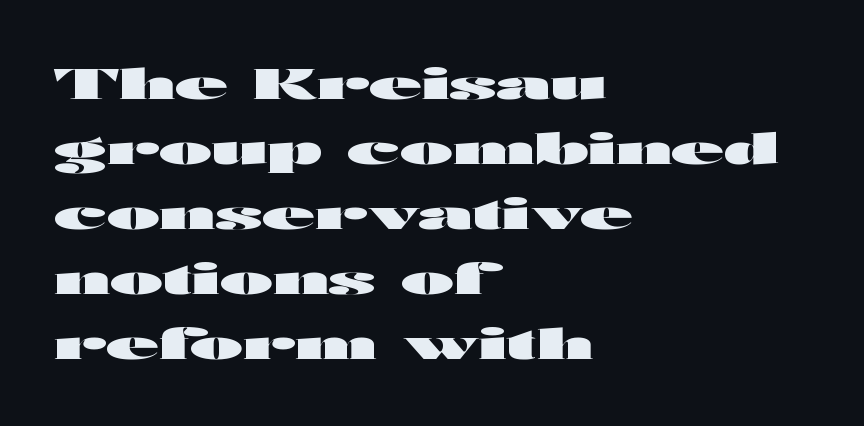
Proportional: the letters do not fall into vertical columns. Does the lettering tilt? It doesn't — this is upright. Regular leading. Typographically, this falls in the sans-serif category.
